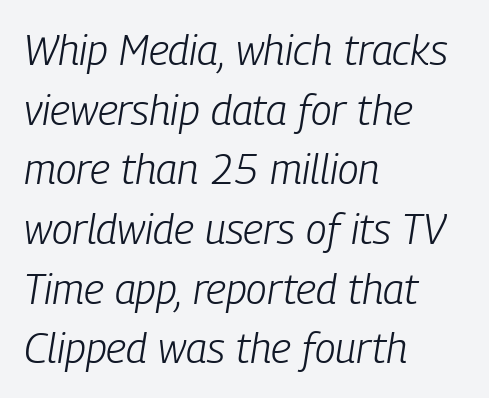
{"italic": "yes", "lean": "right", "slant_degrees": 9, "bold": "no", "weight": "light", "width": "condensed", "stroke_contrast": "low", "x_height": "medium", "monospaced": "no", "underline": "no", "align": "left", "line_spacing": "normal", "line_spacing_ratio": 1.42, "letter_spacing": "normal", "letter_spacing_em": 0.0, "glyph_px": 42}
